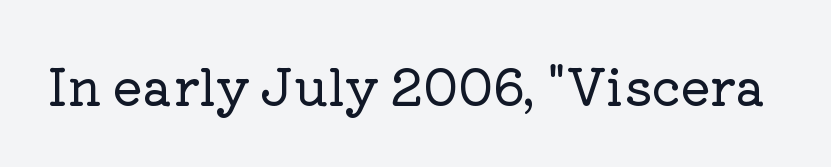
Spacing between characters is what you'd get straight out of the box. This rendering employs a face with finishing strokes, i.e., a serif. Each letter keeps its own natural width here, so spacing adapts to shape. Bare-footed words on every line. When letters stand straight like this, we call the style roman or upright.
